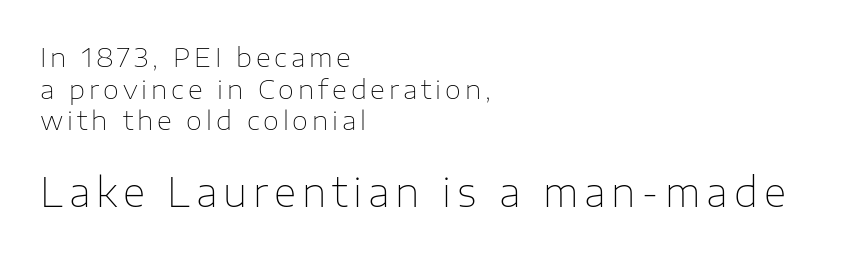
Grotesque or geometric, the face here clearly has no serifs. Spacing verdict: proportional, widths tailored to each character. Characters remain perfectly vertical along every line. Top chunk: small. Bottom chunk: large.
